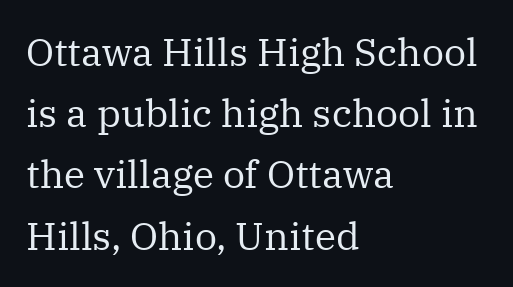
Descenders are the only things crossing below the line. Baseline-to-baseline distance is the conventional proportion of letter height. The typeface has the unassuming heft of standard copy or less. The letters sit at their default tracking, neither squeezed nor spread. Visually the block forms a straight wall on the left and a jagged coastline on the right. The face used here is proportionally spaced, like ordinary book or web type.
